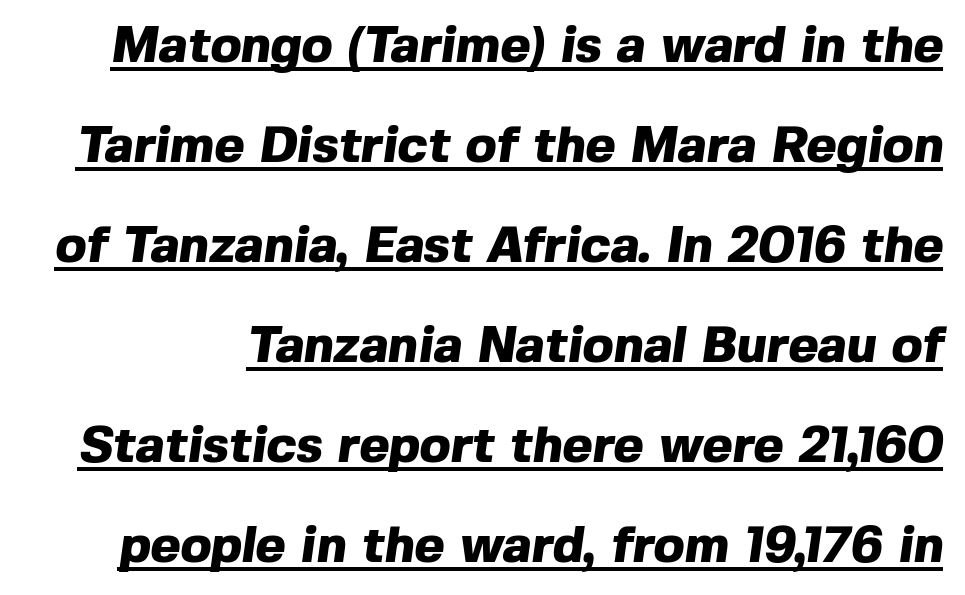
{"serif": "no", "bold": "yes", "weight": "heavy", "width": "normal", "x_height": "medium", "monospaced": "no", "underline": "yes", "line_spacing": "loose", "line_spacing_ratio": 1.96, "letter_spacing": "normal", "letter_spacing_em": 0.0, "glyph_px": 51}
